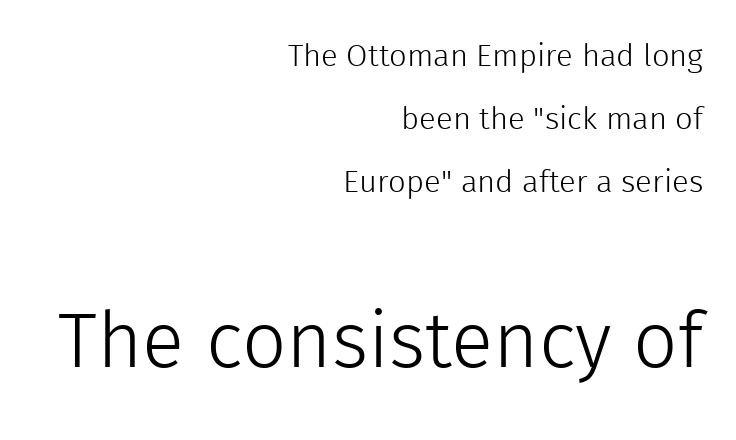
Q: Is the text bold? A: No.
Q: Is the text italic (slanted)? A: No, it is upright.
Q: Is the typeface a serif or a sans-serif typeface? A: Sans-serif.
Q: Is the text underlined? A: No.
Q: How is the paragraph aligned? A: Right-aligned.
Q: Is the spacing between letters normal or unusually wide? A: Normal.
Q: Is the spacing between lines tight, normal or loose? A: Loose.
Q: Which block of text is set in a larger size, the first (top) or the second (bottom)? A: The second (bottom) one.
Q: Width (condensed, normal, or wide)? A: Normal.
Q: x-height? A: Medium.
Q: Monospaced? A: No.
